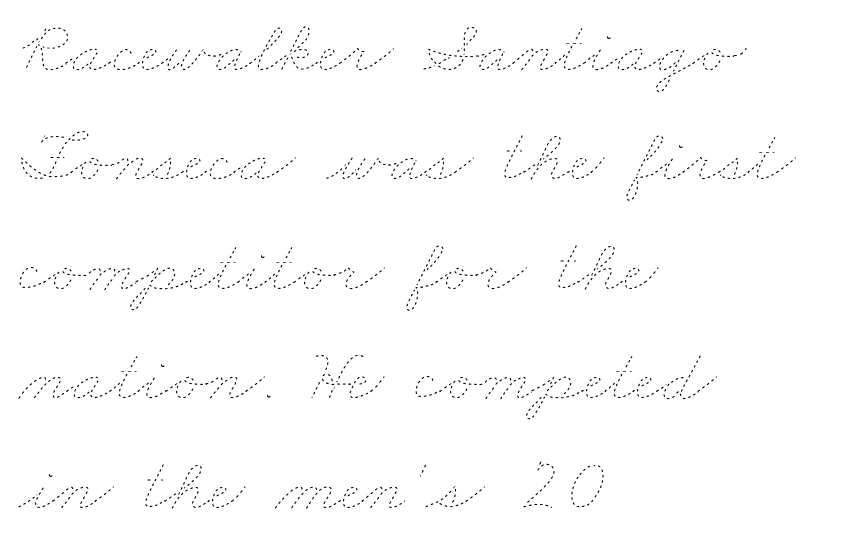
Q: Is the text bold? A: No.
Q: Is the text underlined? A: No.
Q: How is the paragraph aligned? A: Left-aligned.
Q: Is the spacing between letters normal or unusually wide? A: Normal.
Q: Is the spacing between lines tight, normal or loose? A: Normal.
Q: Width (condensed, normal, or wide)? A: Wide.
Q: Stroke contrast? A: Low.
Q: x-height? A: Small.
Q: Monospaced? A: No.
